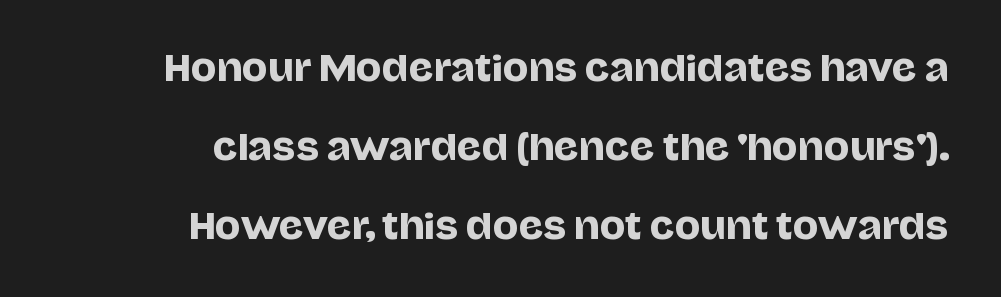
{"serif": "no", "italic": "no", "width": "normal", "stroke_contrast": "low", "x_height": "large", "monospaced": "no", "underline": "no", "align": "right", "line_spacing": "loose", "line_spacing_ratio": 2.32, "letter_spacing": "normal", "letter_spacing_em": 0.0, "glyph_px": 34}
